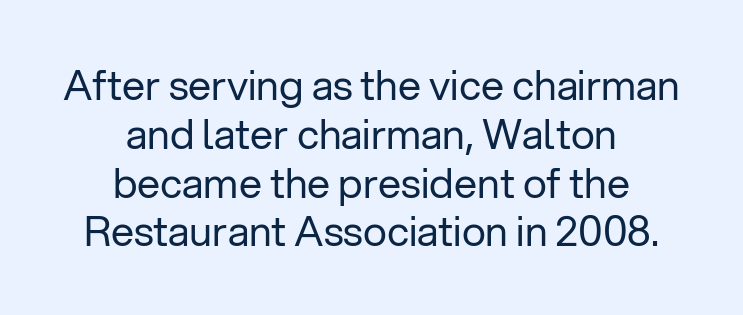
Q: Is the text bold? A: No.
Q: Is the text italic (slanted)? A: No, it is upright.
Q: Is the typeface a serif or a sans-serif typeface? A: Sans-serif.
Q: Is the text underlined? A: No.
Q: How is the paragraph aligned? A: Centered.
Q: Is the spacing between letters normal or unusually wide? A: Normal.
Q: Width (condensed, normal, or wide)? A: Normal.
Q: Stroke contrast? A: Low.
Q: x-height? A: Medium.
Q: Monospaced? A: No.
